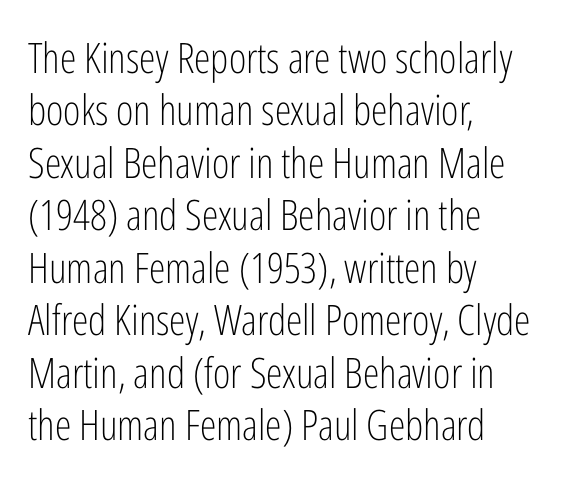
The image shows 42 px light, condensed sans-serif type, upright; set left-aligned, normal line spacing (1.25x), normal letter spacing, not underlined; low stroke contrast and a medium x-height.
